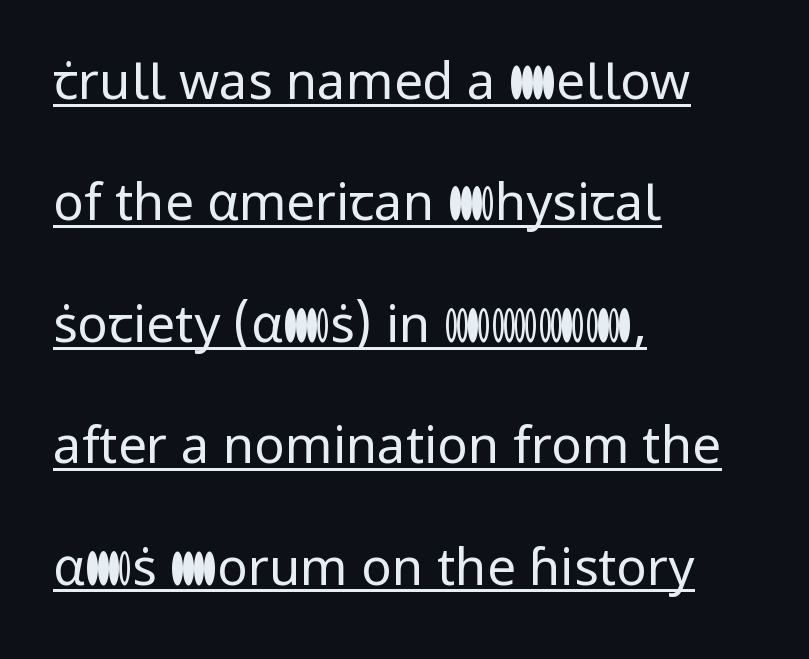
Here the glyphs are tracked normally, forming tight word shapes. All the whitespace from short lines collects on the right. Unlike italic type, these characters show no tilt at all. Note: no serifs on the glyphs.
